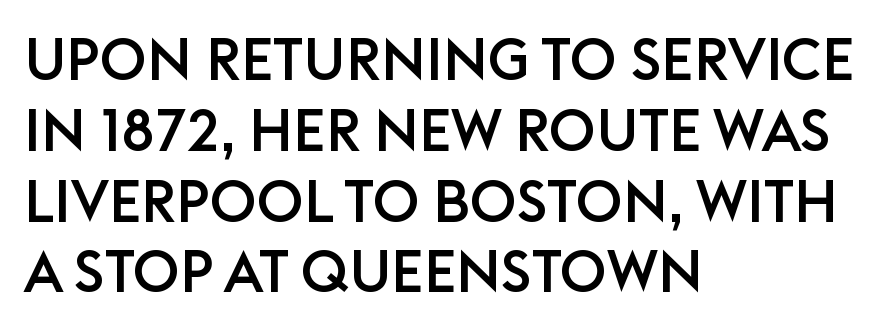
Q: Is the text italic (slanted)? A: No, it is upright.
Q: Is the typeface a serif or a sans-serif typeface? A: Sans-serif.
Q: Is the text underlined? A: No.
Q: How is the paragraph aligned? A: Left-aligned.
Q: Is the spacing between letters normal or unusually wide? A: Normal.
Q: Width (condensed, normal, or wide)? A: Normal.
Q: Stroke contrast? A: Low.
Q: x-height? A: Large.
Q: Monospaced? A: No.
